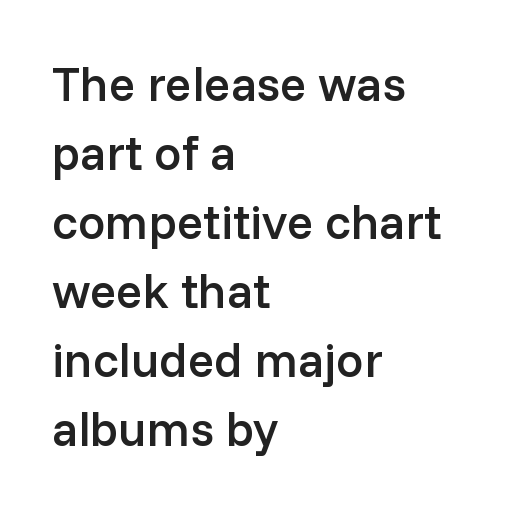
The image shows 49 px semibold sans-serif type, upright; set left-aligned, normal line spacing (1.41x), normal letter spacing, not underlined; low stroke contrast and a medium x-height.
